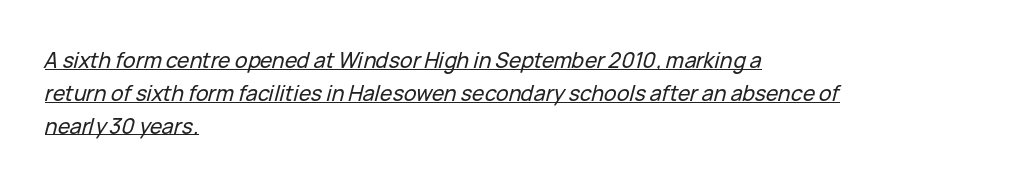
{"italic": "yes", "lean": "right", "slant_degrees": 15, "underline": "yes", "align": "left", "line_spacing": "normal", "line_spacing_ratio": 1.56, "letter_spacing": "normal", "letter_spacing_em": 0.0, "glyph_px": 21}
